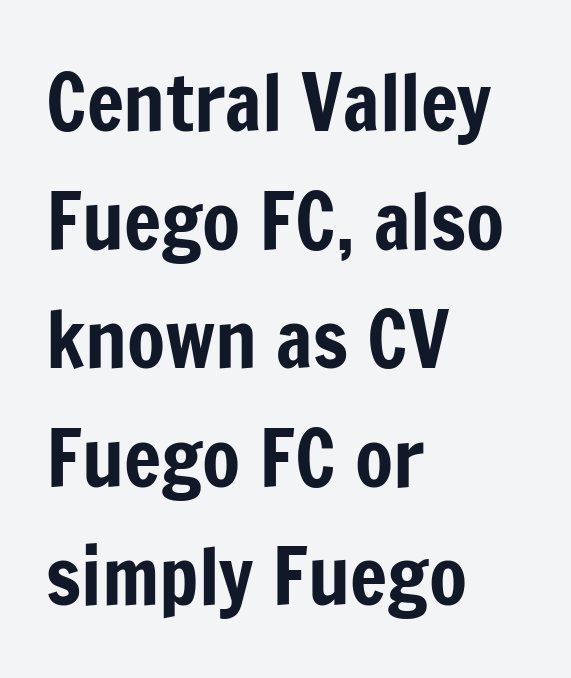
The image shows 78 px condensed sans-serif type, upright; set left-aligned, normal line spacing (1.52x), normal letter spacing, not underlined; low stroke contrast and a medium x-height.
